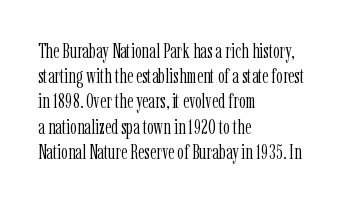
The image shows 21 px text type, upright; set left-aligned, line spacing 1.2x, normal letter spacing, not underlined.
